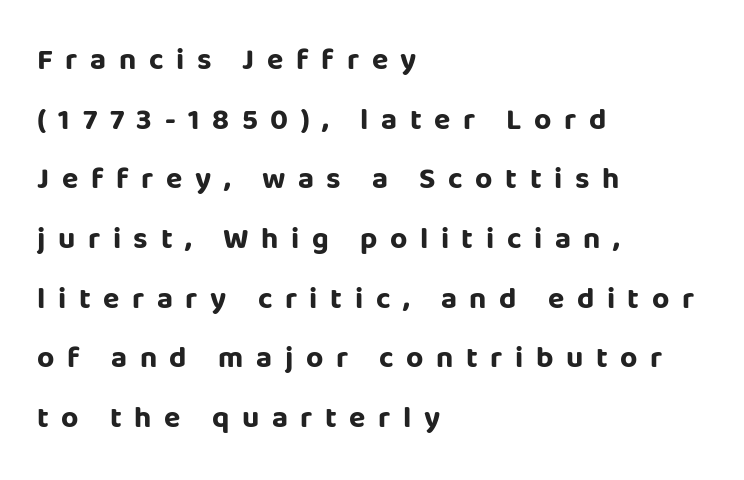
{"serif": "no", "italic": "no", "bold": "yes", "weight": "bold", "width": "normal", "stroke_contrast": "low", "x_height": "large", "monospaced": "no", "underline": "no", "align": "left", "line_spacing": "loose", "line_spacing_ratio": 1.99, "letter_spacing": "wide", "letter_spacing_em": 0.42, "glyph_px": 30}
